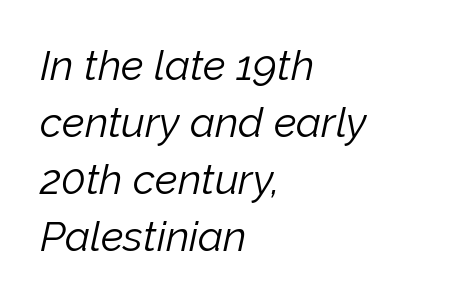
What's the leading like? Ordinary, nothing unusual. Would a proofreader flag this as italicized? Yes. The rendering anchors every line to the left-hand side. The font sits on the lighter half of the weight spectrum, regular included. This rendering leaves character spacing at its baseline value. Is this a fixed-width face? No — the glyphs have proportional, varying widths.
